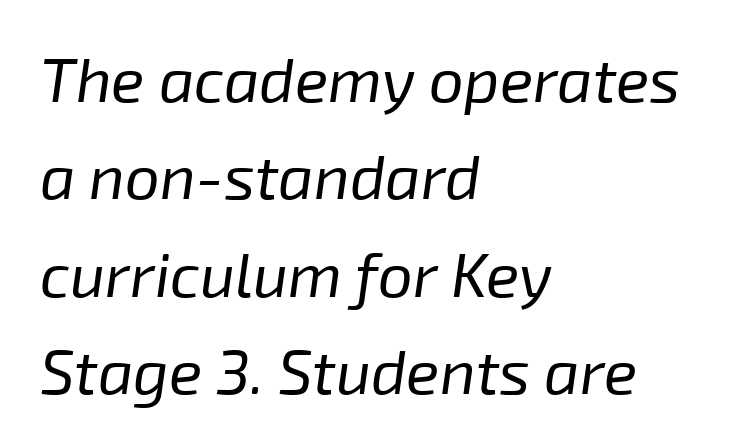
Letter spacing: default. Weight: in the light-to-regular range. Varying glyph widths throughout — classic text-font behaviour. Posture: slanted.
